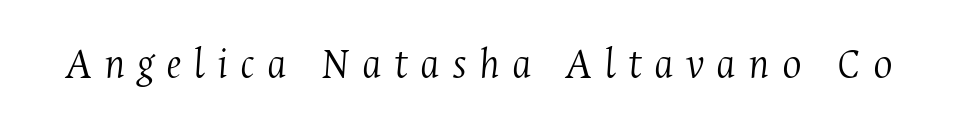
The image shows 46 px light, condensed serif type, italic (leaning right); set unusually wide letter spacing (+0.26 em), not underlined; medium stroke contrast and a medium x-height.
